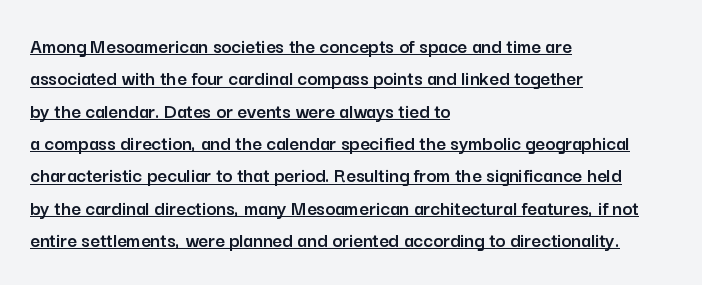
{"italic": "no", "underline": "yes", "align": "left", "line_spacing": "normal", "line_spacing_ratio": 1.54, "letter_spacing": "normal", "letter_spacing_em": 0.0, "glyph_px": 21}
